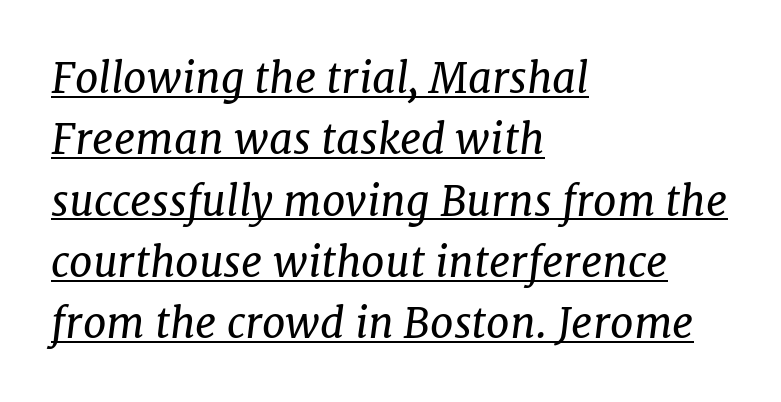
Slanted lettering throughout. Decoration check: the copy is underlined. The rows are spaced the way most documents space them. The face used here is proportionally spaced, like ordinary book or web type. Ink coverage per letter is moderate at most. Inter-character spacing is left at the font's built-in metrics.
